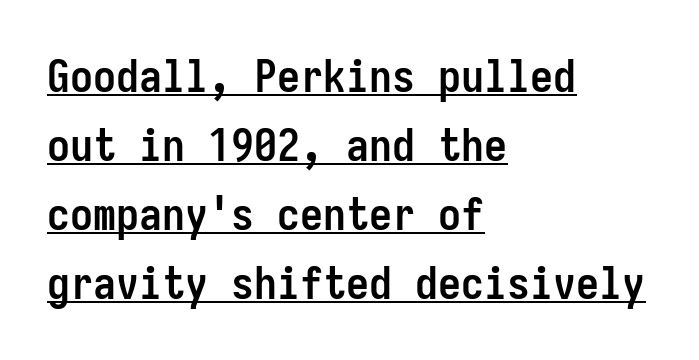
This is heavy type, rendered in bold. A normal amount of white space separates one row of letters from the next. The letters sit at their default tracking, neither squeezed nor spread. Rendered with straight, roman letterforms. Spacing verdict: monospaced, one width for all characters.
